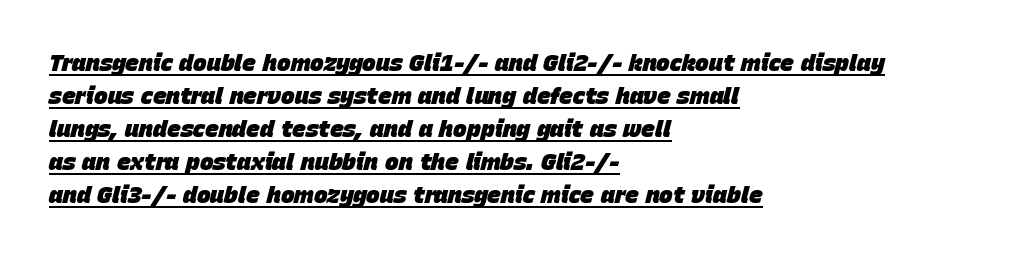
{"italic": "yes", "lean": "right", "slant_degrees": 15, "bold": "yes", "underline": "yes", "align": "left", "line_spacing": "normal", "line_spacing_ratio": 1.43, "letter_spacing": "normal", "letter_spacing_em": 0.0, "glyph_px": 23}
